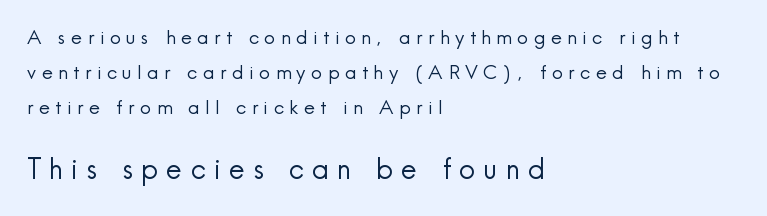
Descenders are the only things crossing below the line. Stroke mass is kept to a normal reading level or below. The face used here is a sans, in the tradition of grotesques and geometrics. Note: smaller setting up top, larger setting below.
